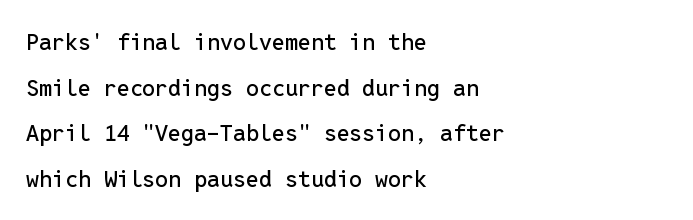
Compared with typical body copy, the letter spacing here is the same. The foot of each line stays bare and open. Notice the wide empty band between every row — that's loose leading. This sample uses an upright cut, with every glyph sitting square on the baseline.
